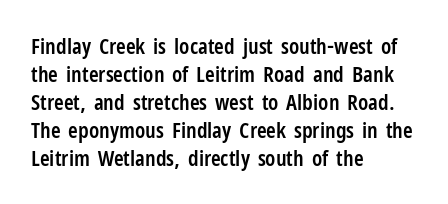
Q: Is the text bold? A: Semi-bold.
Q: Is the text italic (slanted)? A: No, it is upright.
Q: Is the text underlined? A: No.
Q: How is the paragraph aligned? A: Left-aligned.
Q: Is the spacing between letters normal or unusually wide? A: Normal.
Q: Is the spacing between lines tight, normal or loose? A: Normal.
